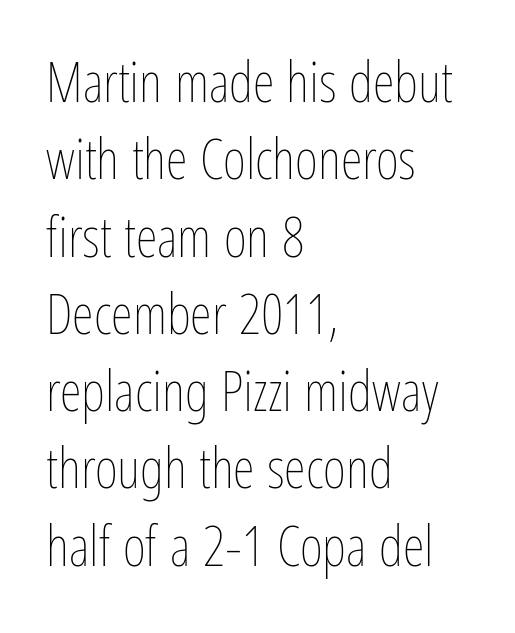
Q: Is the text bold? A: No.
Q: Is the text italic (slanted)? A: No, it is upright.
Q: Is the text underlined? A: No.
Q: How is the paragraph aligned? A: Left-aligned.
Q: Is the spacing between letters normal or unusually wide? A: Normal.
Q: Is the spacing between lines tight, normal or loose? A: Normal.
Q: Width (condensed, normal, or wide)? A: Condensed.
Q: Stroke contrast? A: Low.
Q: x-height? A: Medium.
Q: Monospaced? A: No.
